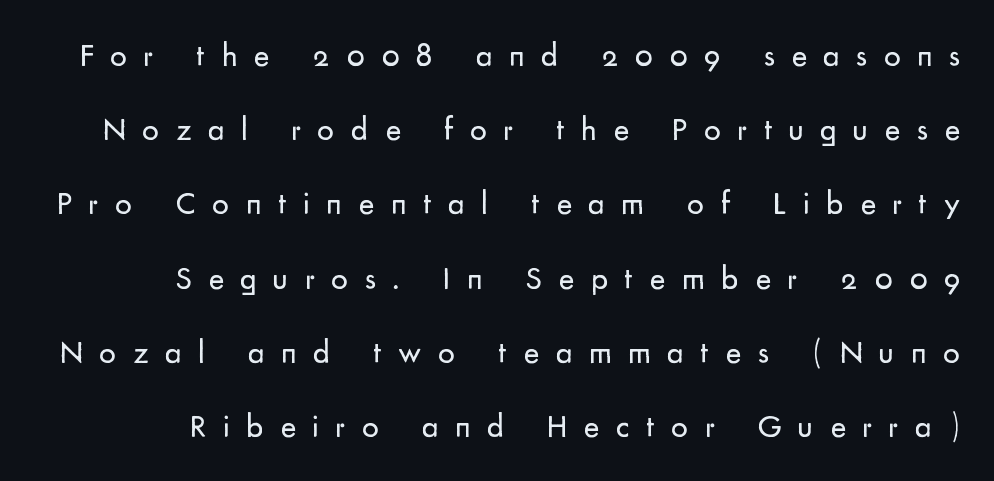
Which margin do the lines hug? The right one — the left edge is uneven. Look at the bottom of the vertical strokes: they stop flat, with no serifs. These lines were composed using upright roman letters. Compared with a typical body face, this is equally light or lighter still. The rendering uses natural spacing where letterforms have individual widths.
